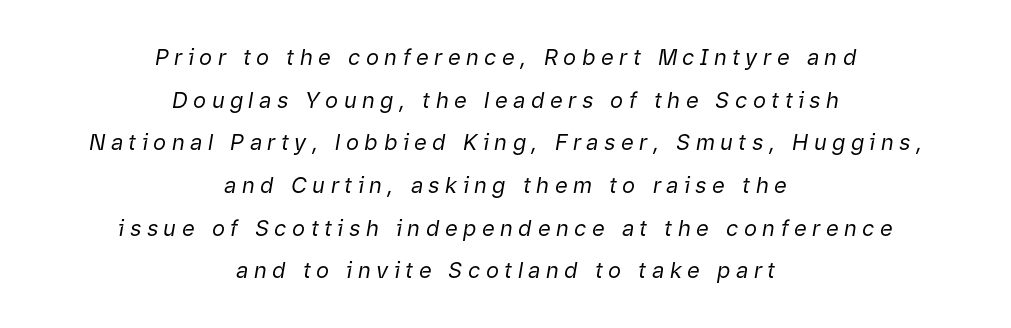
Q: Is the text bold? A: No.
Q: Is the text italic (slanted)? A: Yes, it leans right by about 9 degrees.
Q: Is the text underlined? A: No.
Q: How is the paragraph aligned? A: Centered.
Q: Is the spacing between letters normal or unusually wide? A: Unusually wide.
Q: Is the spacing between lines tight, normal or loose? A: Loose.
